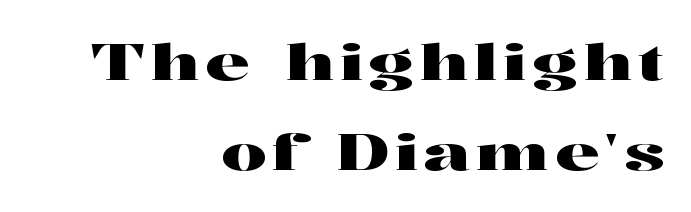
One-word summary of the alignment: right. Ordinary non-slanted type is in use. Nobody drew a line under any word here. Varying glyph widths throughout — classic text-font behaviour. The glyphs in this specimen are seriffed.
